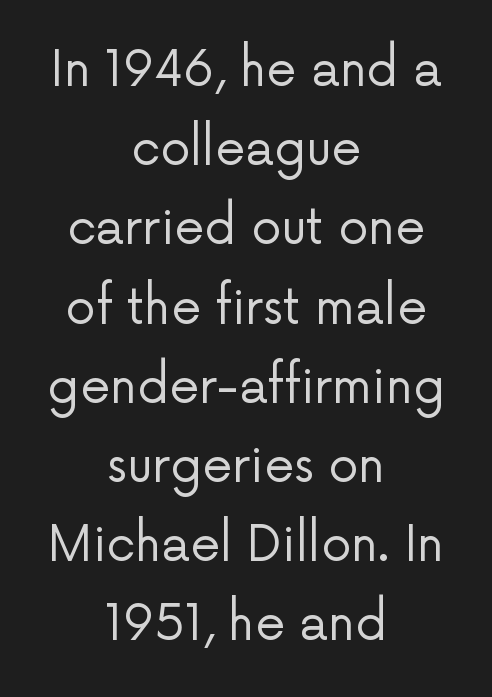
The specimen omits any rule beneath the text block's lines. Observe the absence of serifs on each vertical stroke in this sample. On a weight scale, this lands at 450 or below. Each letter keeps its own natural width here, so spacing adapts to shape.
